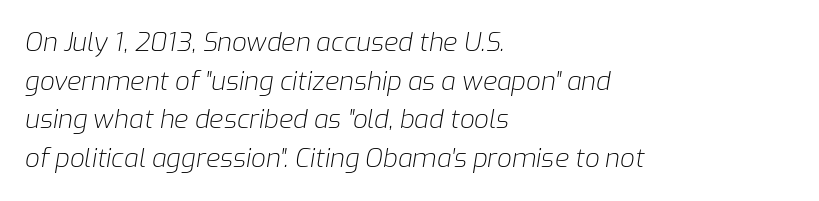
The image shows 26 px text type, italic (leaning right); set left-aligned, normal line spacing (1.49x), normal letter spacing, not underlined.
